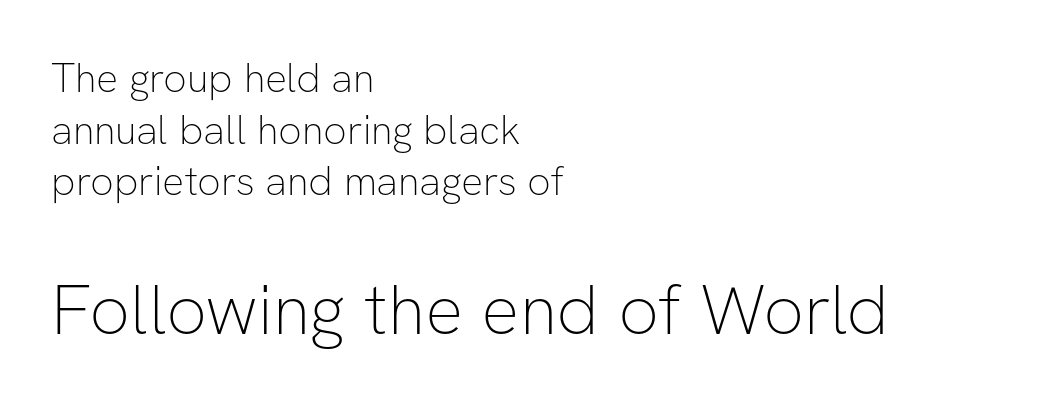
{"serif": "no", "italic": "no", "bold": "no", "weight": "thin", "width": "normal", "stroke_contrast": "low", "x_height": "medium", "monospaced": "no", "underline": "no", "align": "left", "line_spacing": "normal", "line_spacing_ratio": 1.26, "letter_spacing": "normal", "letter_spacing_em": 0.0, "larger_block": "second", "size_ratio": 1.73, "glyph_px": 71}
